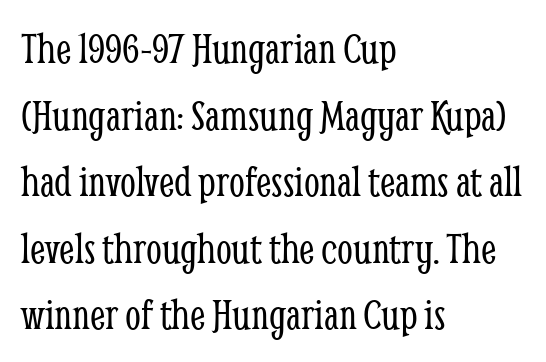
{"serif": "yes", "italic": "no", "bold": "no", "weight": "light", "width": "condensed", "stroke_contrast": "low", "x_height": "medium", "monospaced": "no", "underline": "no", "align": "left", "line_spacing": "normal", "line_spacing_ratio": 1.48, "letter_spacing": "normal", "letter_spacing_em": 0.0, "glyph_px": 45}
